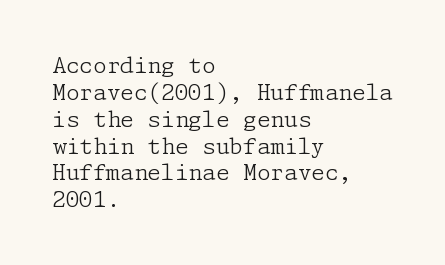
Honestly, the letter spacing is just normal — you wouldn't notice it. A student would call this left alignment; a typographer would say flush left, rag right. The font sits on the lighter half of the weight spectrum, regular included. Just letters on the line, the space beneath them empty.
